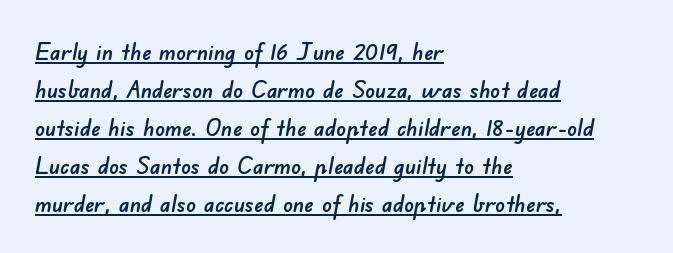
{"underline": "yes", "align": "left", "line_spacing": "normal", "line_spacing_ratio": 1.58, "letter_spacing": "normal", "letter_spacing_em": 0.0, "glyph_px": 24}
